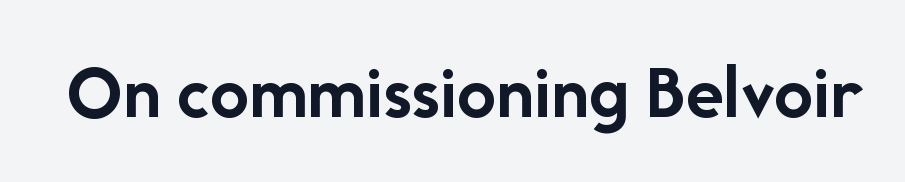
Q: Is the text bold? A: Yes.
Q: Is the text italic (slanted)? A: No, it is upright.
Q: Is the typeface a serif or a sans-serif typeface? A: Sans-serif.
Q: Is the text underlined? A: No.
Q: Is the spacing between letters normal or unusually wide? A: Normal.
Q: Width (condensed, normal, or wide)? A: Normal.
Q: Stroke contrast? A: Low.
Q: x-height? A: Medium.
Q: Monospaced? A: No.
